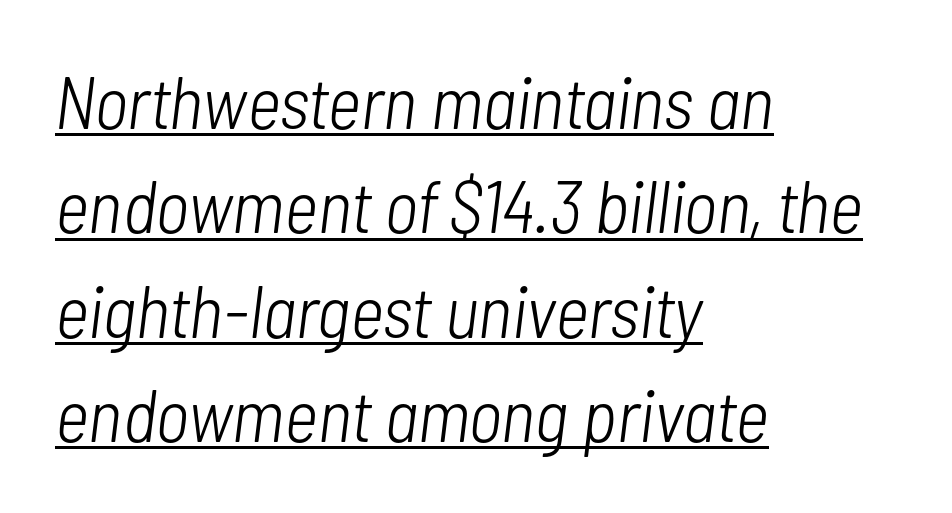
Q: Is the text bold? A: No.
Q: Is the text italic (slanted)? A: Yes, it leans right by about 7 degrees.
Q: Is the text underlined? A: Yes.
Q: How is the paragraph aligned? A: Left-aligned.
Q: Is the spacing between letters normal or unusually wide? A: Normal.
Q: Is the spacing between lines tight, normal or loose? A: Normal.
Q: Width (condensed, normal, or wide)? A: Condensed.
Q: Stroke contrast? A: Low.
Q: x-height? A: Medium.
Q: Monospaced? A: No.
